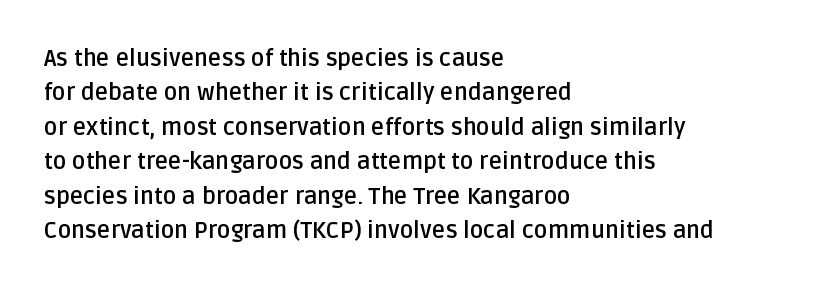
The image shows 23 px bold type, upright; set left-aligned, normal line spacing (1.5x), normal letter spacing, not underlined.
